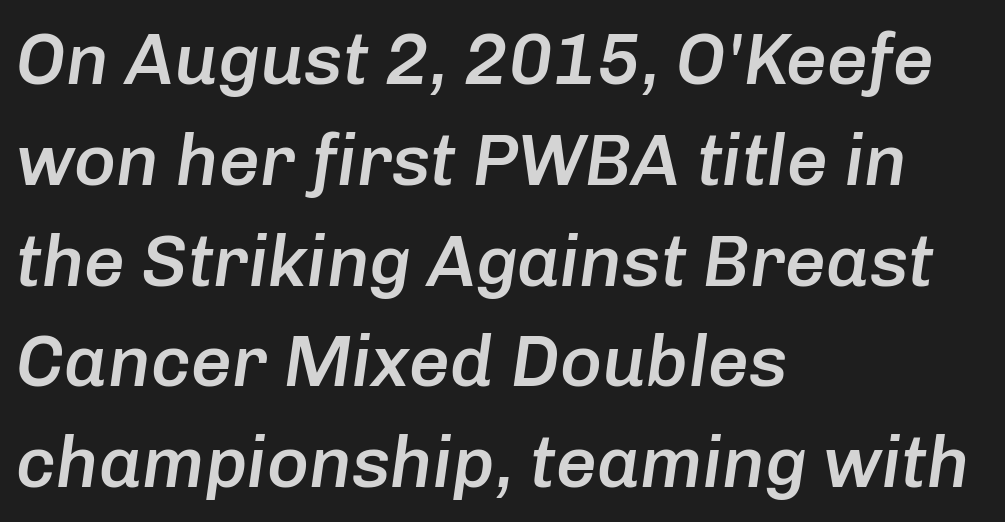
{"italic": "yes", "lean": "right", "slant_degrees": 8, "bold": "semi", "weight": "semibold", "width": "normal", "stroke_contrast": "low", "x_height": "medium", "monospaced": "no", "underline": "no", "align": "left", "line_spacing": "normal", "line_spacing_ratio": 1.4, "letter_spacing": "normal", "letter_spacing_em": 0.0, "glyph_px": 72}
